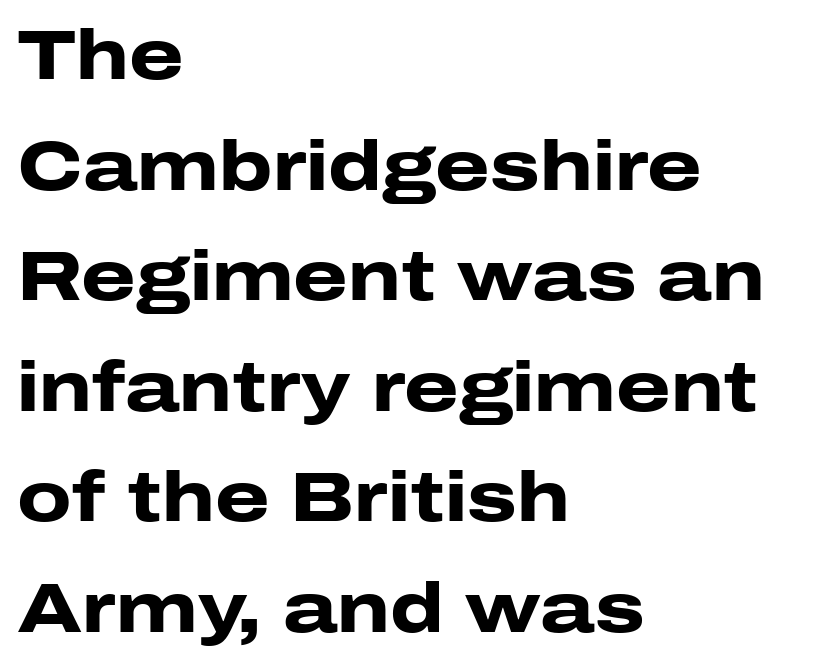
Nothing sits at the stroke ends, so this counts as sans-serif. Compared with an ordinary text face, these strokes are far heavier — a full bold. These lines are rendered in a variable-pitch font. Posture: straight, roman, zero tilt. These lines keep a tight, regular rhythm from letter to letter. Decoration check: the copy has no underline.
